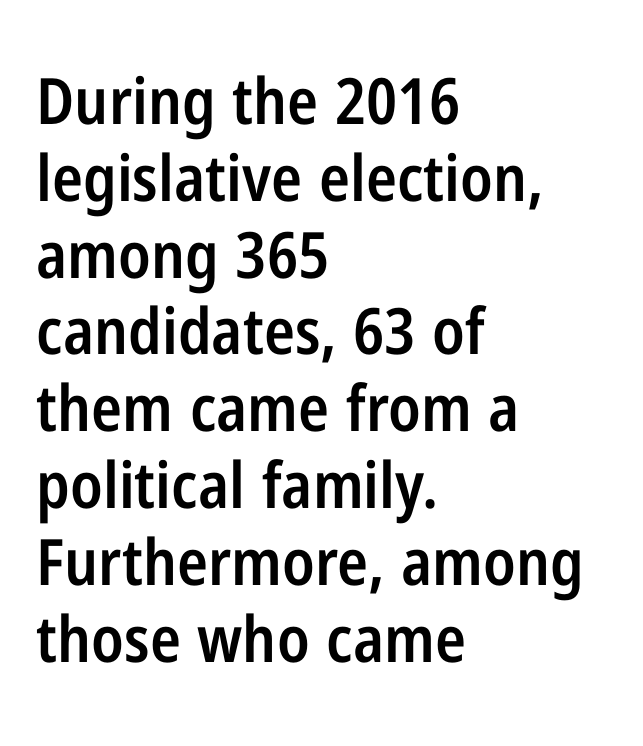
{"serif": "no", "italic": "no", "bold": "semi", "weight": "semibold", "width": "condensed", "stroke_contrast": "low", "x_height": "medium", "monospaced": "no", "underline": "no", "align": "left", "line_spacing_ratio": 1.2, "letter_spacing": "normal", "letter_spacing_em": 0.0, "glyph_px": 64}
